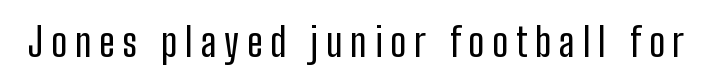
Q: Is the text italic (slanted)? A: No, it is upright.
Q: Is the typeface a serif or a sans-serif typeface? A: Sans-serif.
Q: Is the text underlined? A: No.
Q: Is the spacing between letters normal or unusually wide? A: Unusually wide.
Q: Width (condensed, normal, or wide)? A: Condensed.
Q: Stroke contrast? A: Low.
Q: x-height? A: Medium.
Q: Monospaced? A: No.
